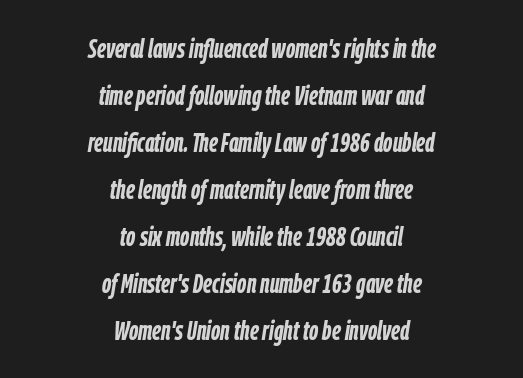
The font's italic variant was chosen for this text. The passage shown is not underscored anywhere. Strong, thick strokes mark this as bold type. Teacher's note: observe the equal gaps on both sides — that is centered alignment. This sample uses plain, unmodified letter spacing.
